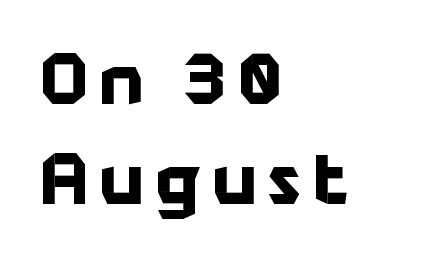
Q: Is the text bold? A: Yes.
Q: Is the text italic (slanted)? A: No, it is upright.
Q: Is the typeface a serif or a sans-serif typeface? A: Sans-serif.
Q: Is the text underlined? A: No.
Q: How is the paragraph aligned? A: Left-aligned.
Q: Is the spacing between lines tight, normal or loose? A: Normal.
Q: Width (condensed, normal, or wide)? A: Normal.
Q: Stroke contrast? A: Low.
Q: x-height? A: Medium.
Q: Monospaced? A: No.
